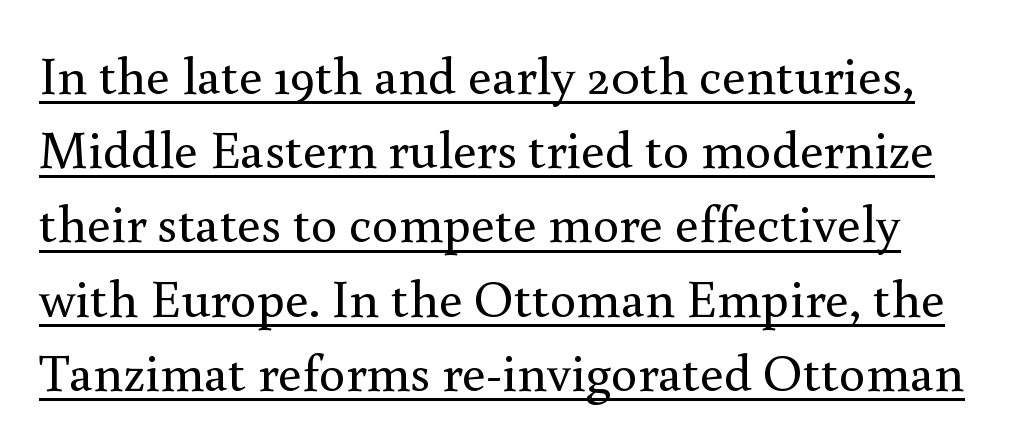
Q: Is the text bold? A: No.
Q: Is the text italic (slanted)? A: No, it is upright.
Q: Is the typeface a serif or a sans-serif typeface? A: Serif.
Q: Is the text underlined? A: Yes.
Q: Is the spacing between letters normal or unusually wide? A: Normal.
Q: Is the spacing between lines tight, normal or loose? A: Normal.
Q: Width (condensed, normal, or wide)? A: Normal.
Q: x-height? A: Small.
Q: Monospaced? A: No.
